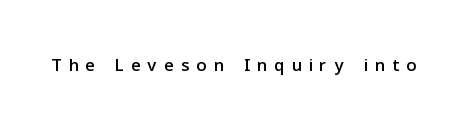
Q: Is the text italic (slanted)? A: No, it is upright.
Q: Is the text underlined? A: No.
Q: Is the spacing between letters normal or unusually wide? A: Unusually wide.
